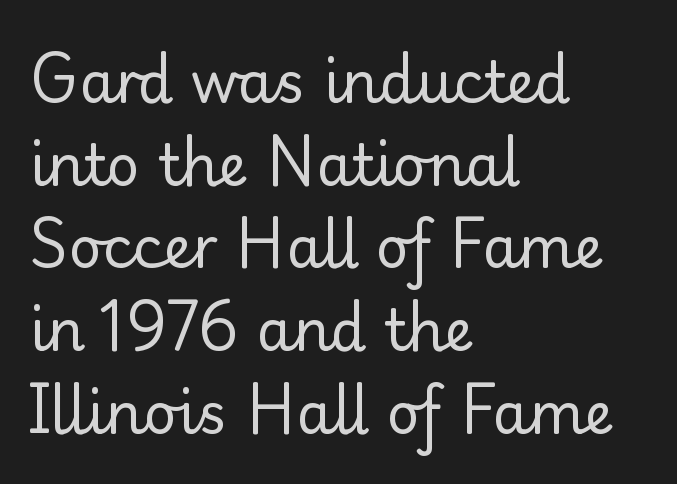
Regarding leading, the lines here are spaced in the standard way. The rendering uses natural spacing where letterforms have individual widths. Which margin do the lines hug? The left one — the right edge is uneven. Small tapered or slab feet sit at the stroke ends, so this counts as serif.
